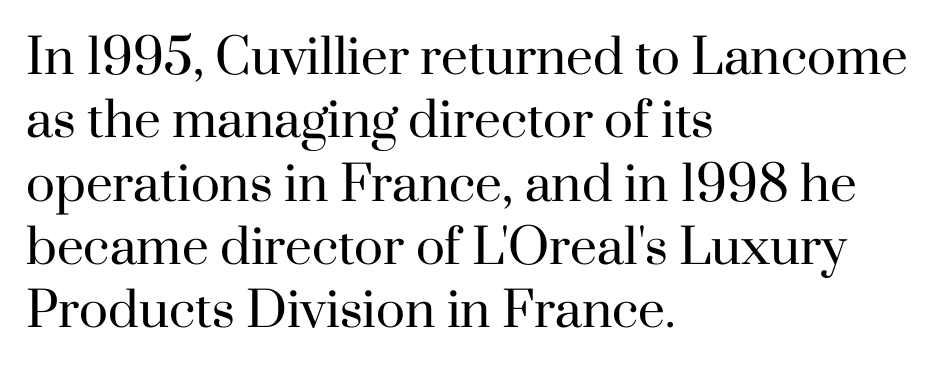
Q: Is the text bold? A: No.
Q: Is the text italic (slanted)? A: No, it is upright.
Q: Is the typeface a serif or a sans-serif typeface? A: Serif.
Q: Is the text underlined? A: No.
Q: How is the paragraph aligned? A: Left-aligned.
Q: Is the spacing between letters normal or unusually wide? A: Normal.
Q: Is the spacing between lines tight, normal or loose? A: Normal.
Q: Width (condensed, normal, or wide)? A: Normal.
Q: Stroke contrast? A: High.
Q: x-height? A: Small.
Q: Monospaced? A: No.
